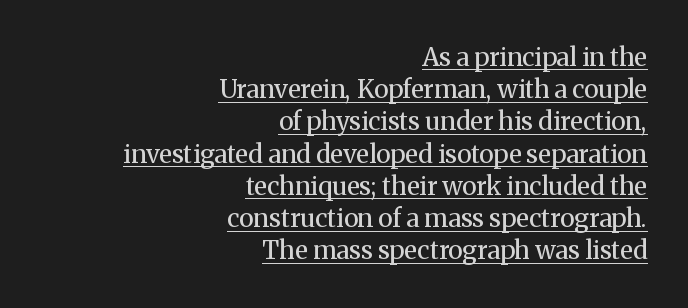
The image shows 25 px text type, upright; set right-aligned, normal line spacing (1.29x), normal letter spacing, underlined.
